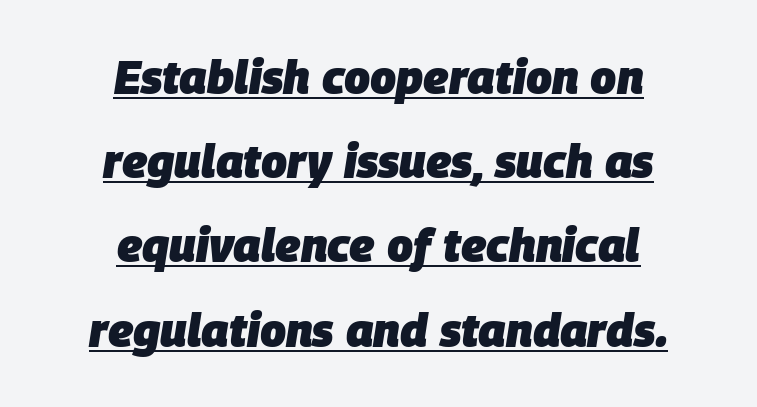
The paragraph has two soft edges and a firm central axis. The font is running at its bold setting. A typesetter would call this zero additional tracking. This sample has the flowing, uneven cadence of proportional lettering.
